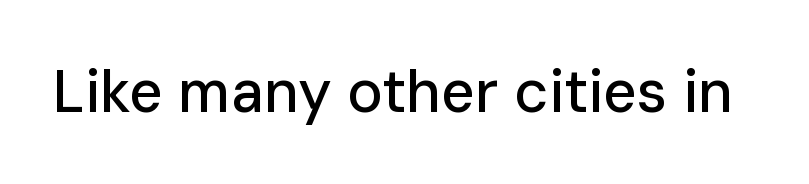
{"serif": "no", "italic": "no", "width": "normal", "stroke_contrast": "low", "x_height": "medium", "monospaced": "no", "underline": "no", "letter_spacing": "normal", "letter_spacing_em": 0.0, "glyph_px": 59}
